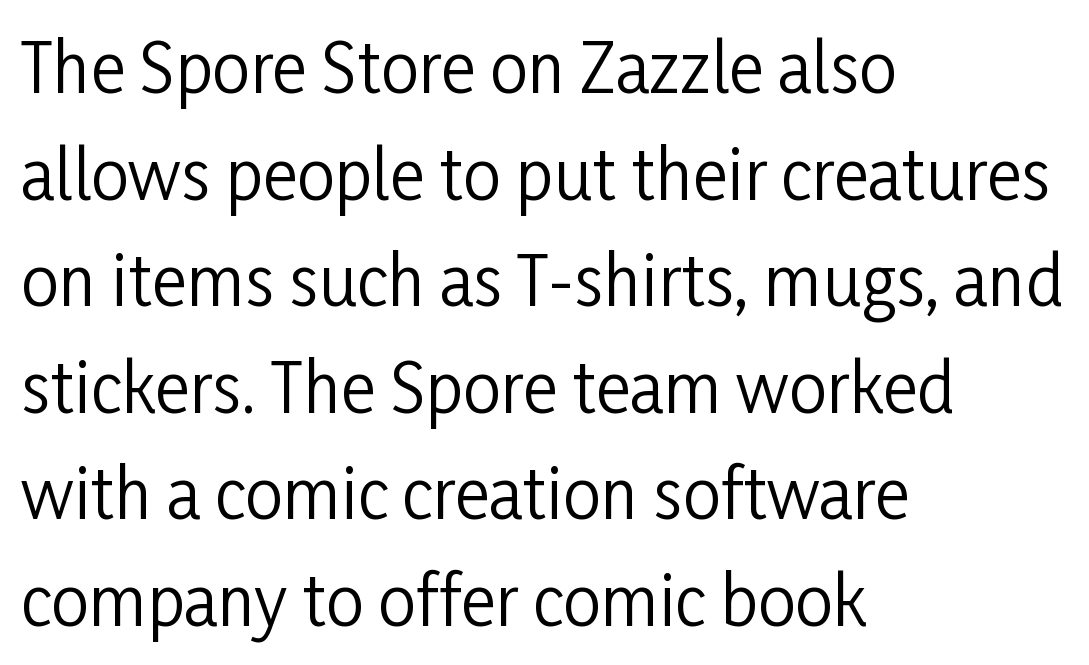
{"serif": "no", "italic": "no", "bold": "no", "weight": "regular", "width": "condensed", "stroke_contrast": "low", "x_height": "medium", "monospaced": "no", "underline": "no", "align": "left", "line_spacing": "normal", "line_spacing_ratio": 1.59, "letter_spacing": "normal", "letter_spacing_em": 0.0, "glyph_px": 67}
